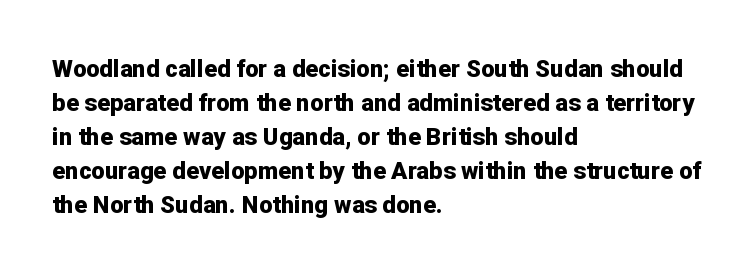
{"italic": "no", "bold": "yes", "underline": "no", "align": "left", "line_spacing": "normal", "line_spacing_ratio": 1.42, "letter_spacing": "normal", "letter_spacing_em": 0.0, "glyph_px": 24}
